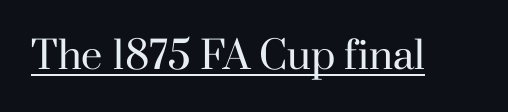
Q: Is the text bold? A: No.
Q: Is the text italic (slanted)? A: No, it is upright.
Q: Is the typeface a serif or a sans-serif typeface? A: Serif.
Q: Is the text underlined? A: Yes.
Q: Is the spacing between letters normal or unusually wide? A: Normal.
Q: Width (condensed, normal, or wide)? A: Normal.
Q: Stroke contrast? A: High.
Q: x-height? A: Small.
Q: Monospaced? A: No.
